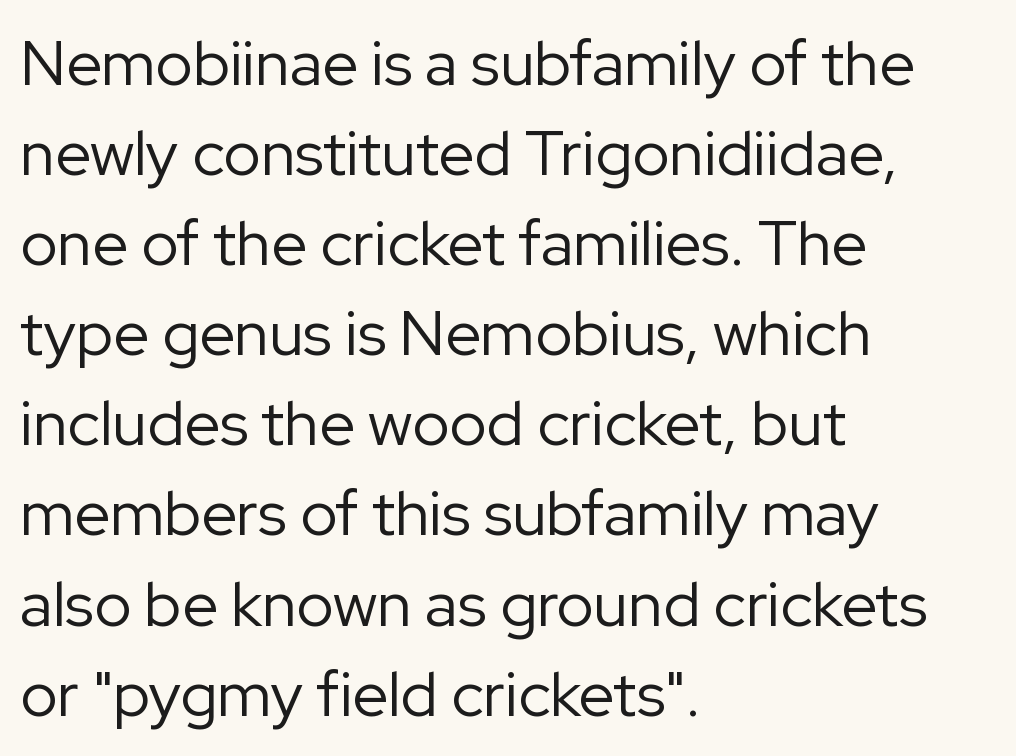
{"serif": "no", "italic": "no", "bold": "no", "weight": "regular", "width": "normal", "stroke_contrast": "low", "x_height": "medium", "monospaced": "no", "underline": "no", "align": "left", "line_spacing": "normal", "line_spacing_ratio": 1.43, "letter_spacing": "normal", "letter_spacing_em": 0.0, "glyph_px": 63}
